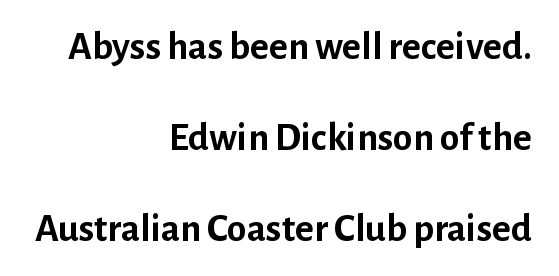
Serifs: no, the terminals of the letterforms are clean. The face used here has the dense, thick strokes of a bold. One glance says open: line gaps are wider than usual. Honestly, there is no underline to notice here at all. Do the letters lean? They stand straight. The face used here is proportionally spaced, like ordinary book or web type.
